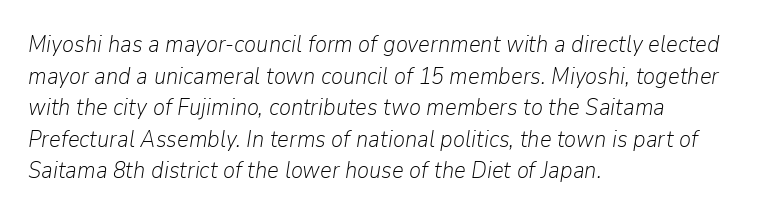
Is the stroke heavy? The answer is a plain regular-or-lighter. Looking at the ascenders, they clearly lean. Visually the block forms a straight wall on the left and a jagged coastline on the right. Tracking here is standard; glyphs follow each other at the usual distance. Students, observe: this is what conventionally led text looks like. The words here are not underlined.
